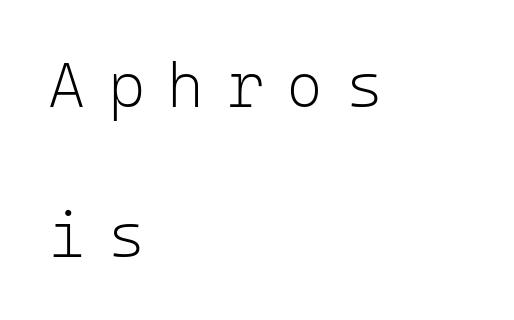
Horizontally, the lines are justified to the leading edge only. Notice the wide empty band between every row — that's loose leading. These lines are rendered in a fixed-pitch font. Nothing sits at the stroke ends, so this counts as sans-serif.
